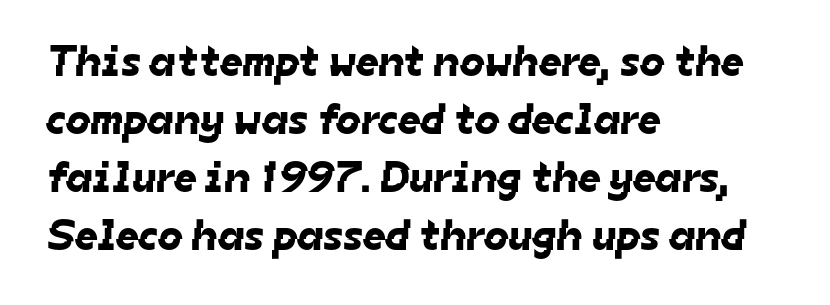
The image shows 44 px sans-serif type; set left-aligned, normal line spacing (1.32x), normal letter spacing, not underlined; low stroke contrast and a medium x-height.
